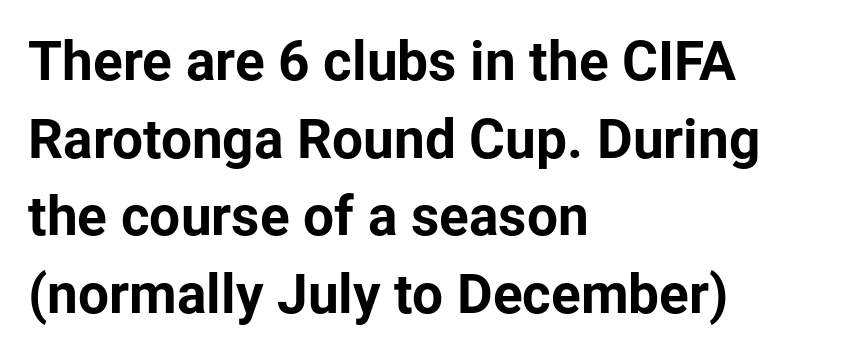
The image shows 55 px bold sans-serif type, upright; set left-aligned, normal line spacing (1.41x), normal letter spacing, not underlined; low stroke contrast and a medium x-height.
